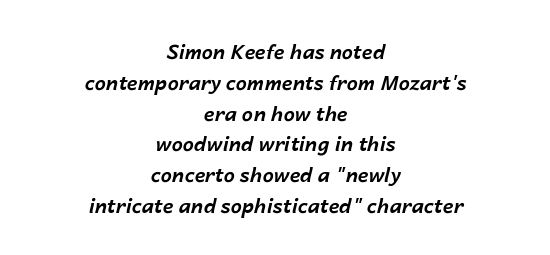
Q: Is the text bold? A: Yes.
Q: Is the text italic (slanted)? A: Yes, it leans right by about 14 degrees.
Q: Is the text underlined? A: No.
Q: How is the paragraph aligned? A: Centered.
Q: Is the spacing between letters normal or unusually wide? A: Normal.
Q: Is the spacing between lines tight, normal or loose? A: Normal.
